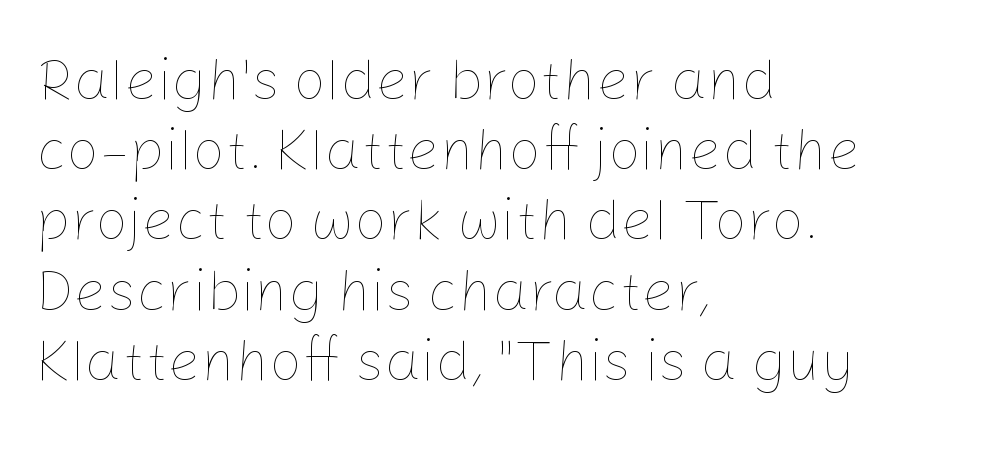
Compared with a typical body face, this is equally light or lighter still. Typeset ragged right — the left edge is the straight one. Quick note: underline off. Ordinary non-slanted type is in use. Inter-character spacing is left at the font's built-in metrics. Note the varied advance widths — an 'i' is clearly narrower than an 'm'.
